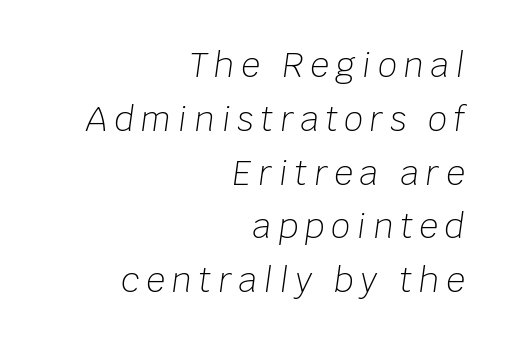
{"italic": "yes", "lean": "right", "slant_degrees": 8, "bold": "no", "weight": "light", "width": "normal", "stroke_contrast": "low", "x_height": "large", "monospaced": "no", "underline": "no", "align": "right", "line_spacing": "normal", "line_spacing_ratio": 1.63, "letter_spacing": "wide", "letter_spacing_em": 0.21, "glyph_px": 33}
